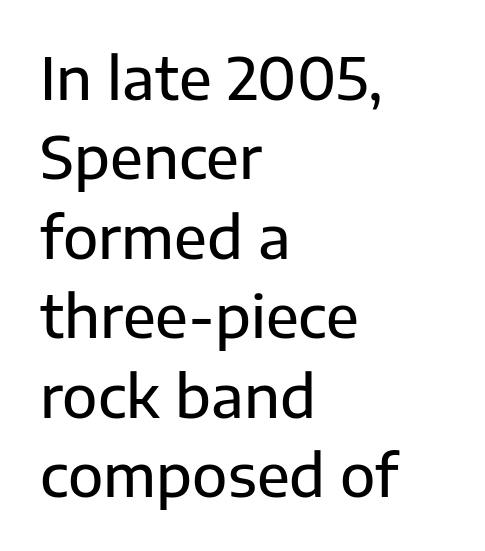
The image shows 58 px sans-serif type, upright; set left-aligned, normal line spacing (1.37x), normal letter spacing, not underlined; low stroke contrast and a medium x-height.
